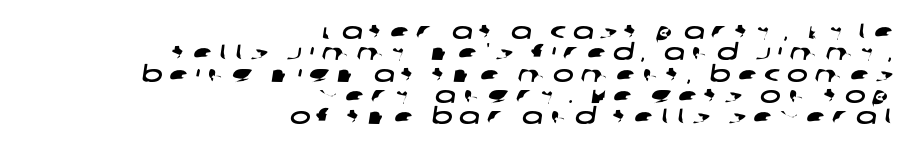
Letters rest on an invisible, unmarked baseline. Tightly led — the rows are bunched. These lines stack with their right ends in a neat column. The tracking reads as deliberately expanded to a designer's eye.
